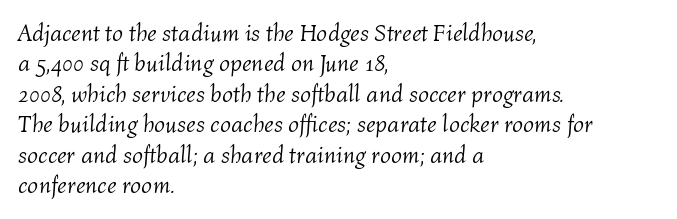
{"italic": "yes", "lean": "right", "slant_degrees": 4, "bold": "no", "underline": "no", "align": "left", "line_spacing": "normal", "line_spacing_ratio": 1.27, "letter_spacing": "normal", "letter_spacing_em": 0.0, "glyph_px": 24}
